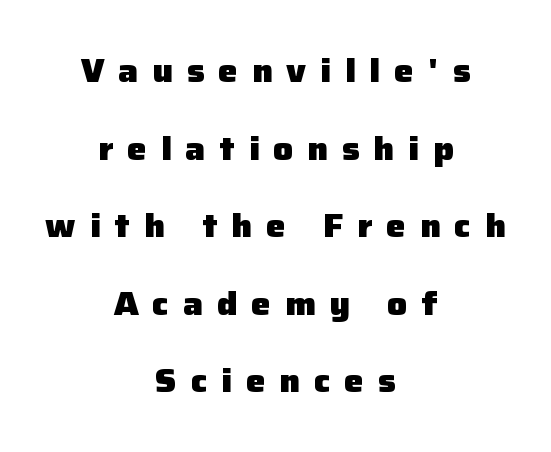
{"serif": "no", "italic": "no", "bold": "yes", "weight": "heavy", "width": "normal", "stroke_contrast": "low", "x_height": "medium", "monospaced": "no", "underline": "no", "align": "center", "line_spacing": "loose", "line_spacing_ratio": 2.35, "letter_spacing": "wide", "letter_spacing_em": 0.42, "glyph_px": 33}
